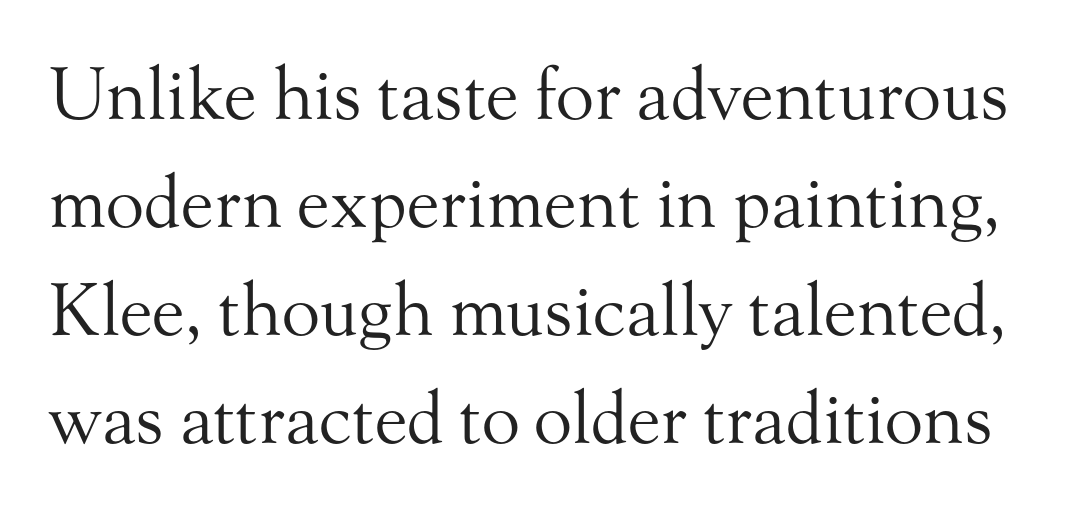
{"serif": "yes", "italic": "no", "bold": "no", "weight": "regular", "width": "normal", "stroke_contrast": "medium", "x_height": "small", "monospaced": "no", "underline": "no", "line_spacing": "normal", "line_spacing_ratio": 1.52, "letter_spacing": "normal", "letter_spacing_em": 0.0, "glyph_px": 71}
